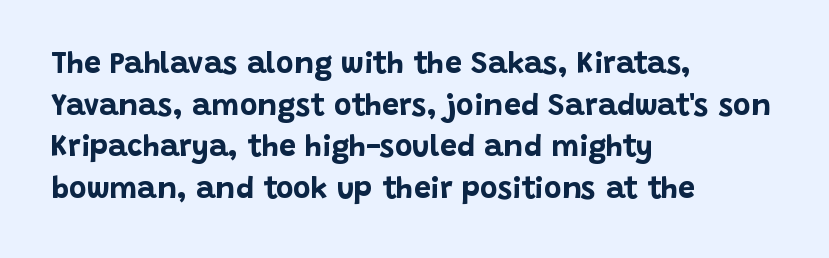
You could not count columns in this text — the font is proportionally spaced. This rendering leaves character spacing at its baseline value. A student would call this left alignment; a typographer would say flush left, rag right. How heavy is the stroke? Heavy — this is a bold. Does the leading feel generous? No, just average. Style check: upright.
